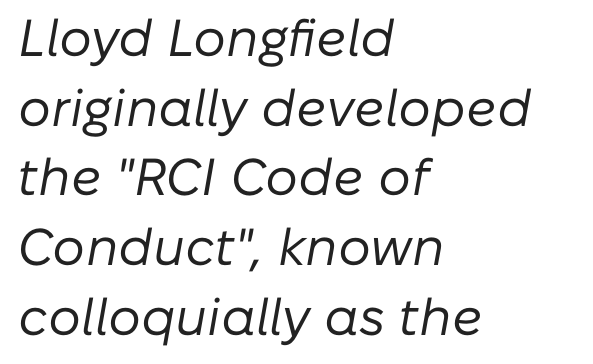
Q: Is the text bold? A: No.
Q: Is the text italic (slanted)? A: Yes, it leans right by about 10 degrees.
Q: Is the text underlined? A: No.
Q: How is the paragraph aligned? A: Left-aligned.
Q: Is the spacing between letters normal or unusually wide? A: Normal.
Q: Is the spacing between lines tight, normal or loose? A: Normal.
Q: Width (condensed, normal, or wide)? A: Normal.
Q: Stroke contrast? A: Low.
Q: x-height? A: Medium.
Q: Monospaced? A: No.
